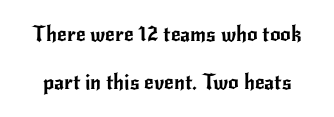
Each row of text sits above clean, open space. The designer dialed line spacing up above the default. This sample uses plain, unmodified letter spacing. The letters stand upright; this is a roman face.
